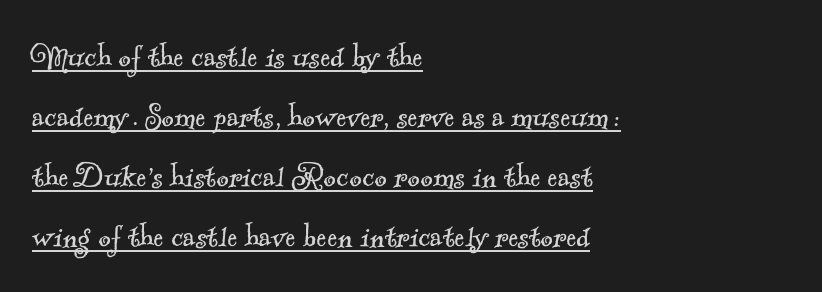
The passage shown is typed in a proportional face where columns would drift. The rendering uses the underline text-decoration. The rendering keeps characters at their native spacing. Letters have the restrained weight of plain body copy at most.
